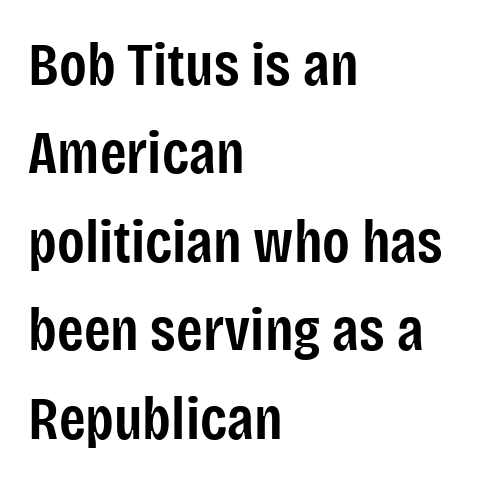
The block of text has a typical density, with ordinary space between rows. The characters display no serif detailing; their extremities are plain. On the weight axis this lands at semibold, roughly 600. Every character sits straight up, as roman type does. Glance below the letters and you will spot only blank space.
